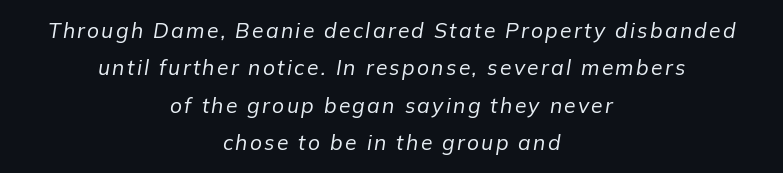
The image shows 21 px text type, italic (leaning right); set centered, line spacing 1.78x, not underlined.
